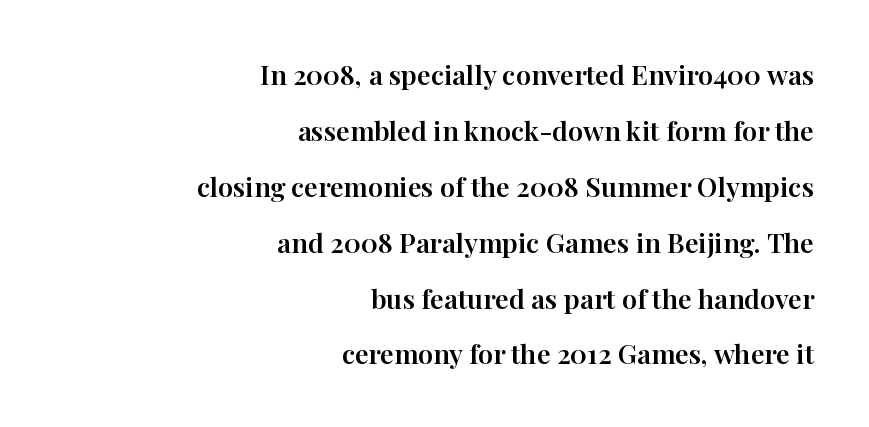
Q: Is the text italic (slanted)? A: No, it is upright.
Q: Is the text underlined? A: No.
Q: How is the paragraph aligned? A: Right-aligned.
Q: Is the spacing between letters normal or unusually wide? A: Normal.
Q: Is the spacing between lines tight, normal or loose? A: Loose.
